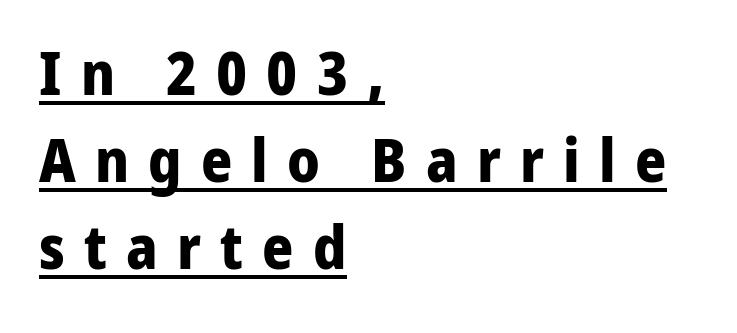
Every letter is thick-stroked: bold, no question. How are the letters spaced? Widely, with obvious added tracking. Each line of the rendering has a horizontal stroke beneath the glyphs. What kind of face is this? One without serifs — a sans.
